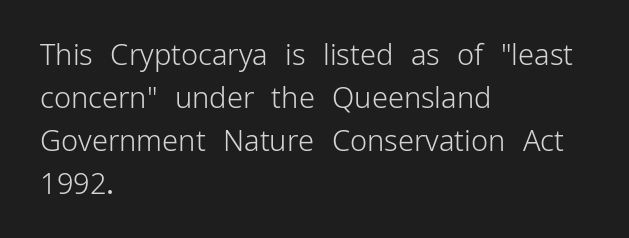
Observe the absence of serifs on each vertical stroke in this sample. Posture: straight, roman, zero tilt. Short and long lines alike share a common starting point at left. Letter spacing: default.
